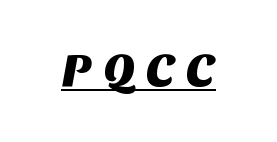
{"serif": "no", "width": "normal", "stroke_contrast": "medium", "x_height": "large", "monospaced": "no", "underline": "yes", "letter_spacing": "wide", "letter_spacing_em": 0.24, "glyph_px": 46}
